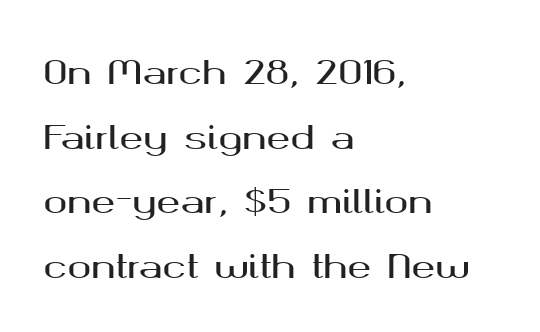
No italicization has been applied; the sample stays upright. The face used here is proportionally spaced, like ordinary book or web type. The typesetter chose a ragged-right arrangement here. Each row of text sits above clean, open space.
